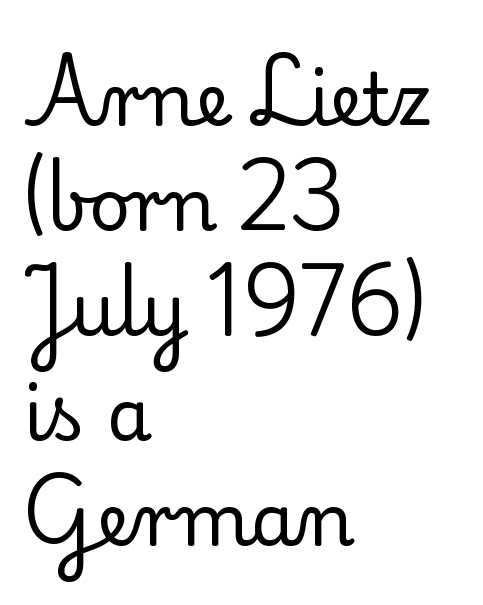
{"serif": "yes", "italic": "no", "bold": "no", "weight": "regular", "width": "normal", "stroke_contrast": "low", "x_height": "small", "monospaced": "no", "underline": "no", "align": "left", "line_spacing": "normal", "line_spacing_ratio": 1.46, "letter_spacing": "normal", "letter_spacing_em": 0.0, "glyph_px": 72}
